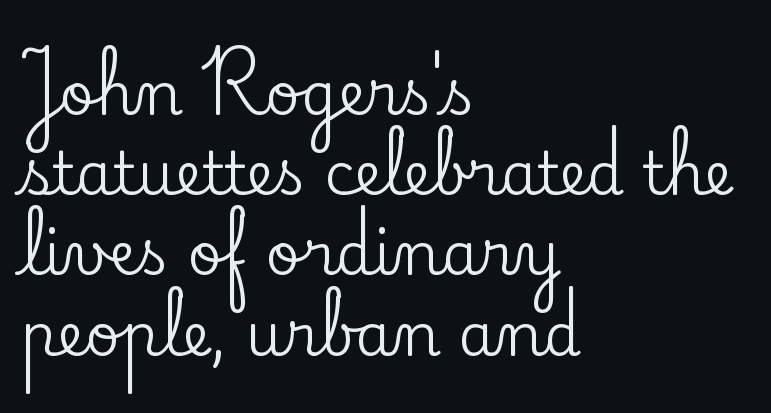
The image shows 59 px serif type, upright; set left-aligned, normal line spacing (1.36x), normal letter spacing, not underlined; low stroke contrast and a small x-height.
